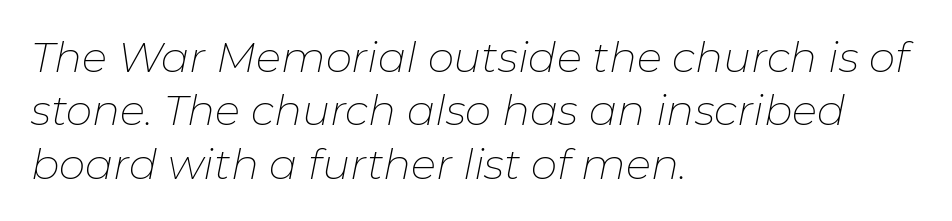
The image shows 42 px thin type, italic (leaning right); set left-aligned, normal line spacing (1.27x), normal letter spacing, not underlined; low stroke contrast and a medium x-height.
